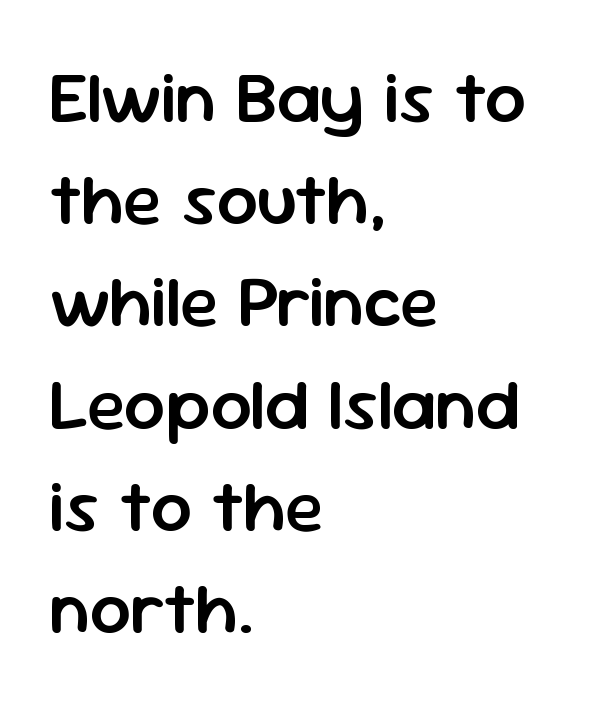
The image shows 73 px semibold sans-serif type, upright; set left-aligned, normal line spacing (1.4x), normal letter spacing, not underlined; low stroke contrast and a medium x-height.
